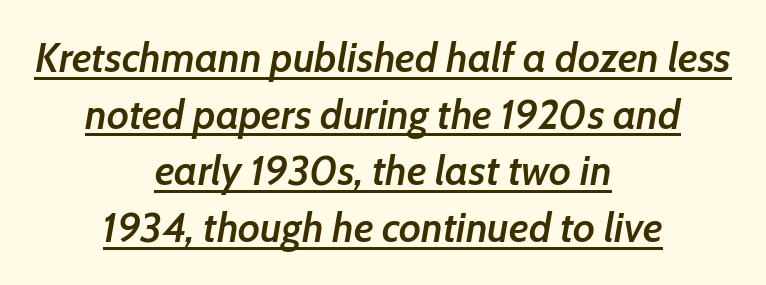
There is no visible air inserted between adjacent glyphs. Varying glyph widths throughout — classic text-font behaviour. Beneath each row of characters lies a ruled line. Yep, that's italic — everything's leaning. Leading: standard.
